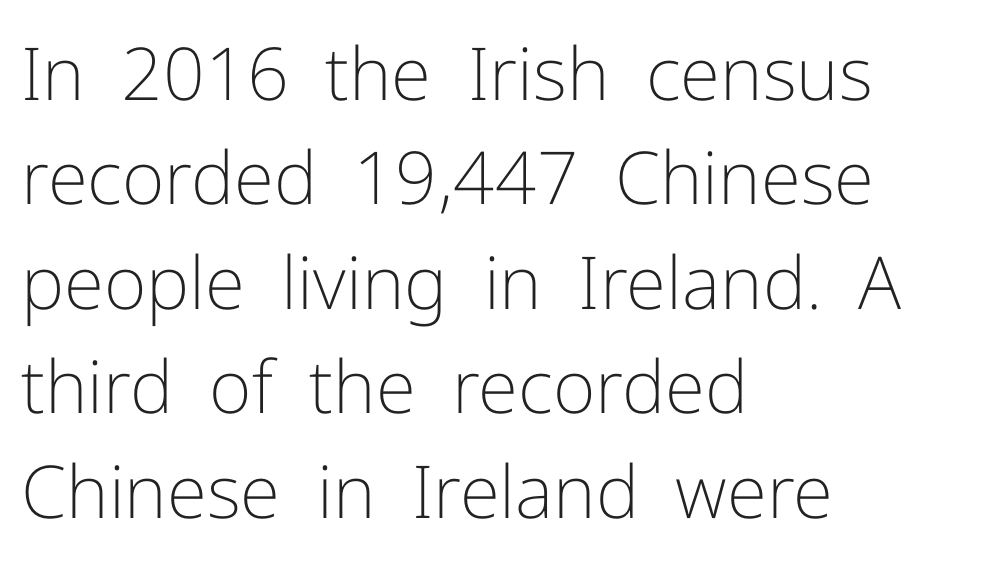
{"serif": "no", "italic": "no", "bold": "no", "weight": "light", "width": "normal", "stroke_contrast": "low", "x_height": "medium", "monospaced": "no", "underline": "no", "align": "left", "line_spacing": "normal", "line_spacing_ratio": 1.43, "letter_spacing": "normal", "letter_spacing_em": 0.0, "glyph_px": 73}
